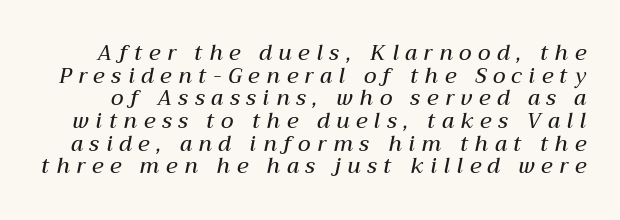
The image shows 21 px text type, italic (leaning right); set tight line spacing (1.08x), unusually wide letter spacing (+0.32 em), not underlined.
